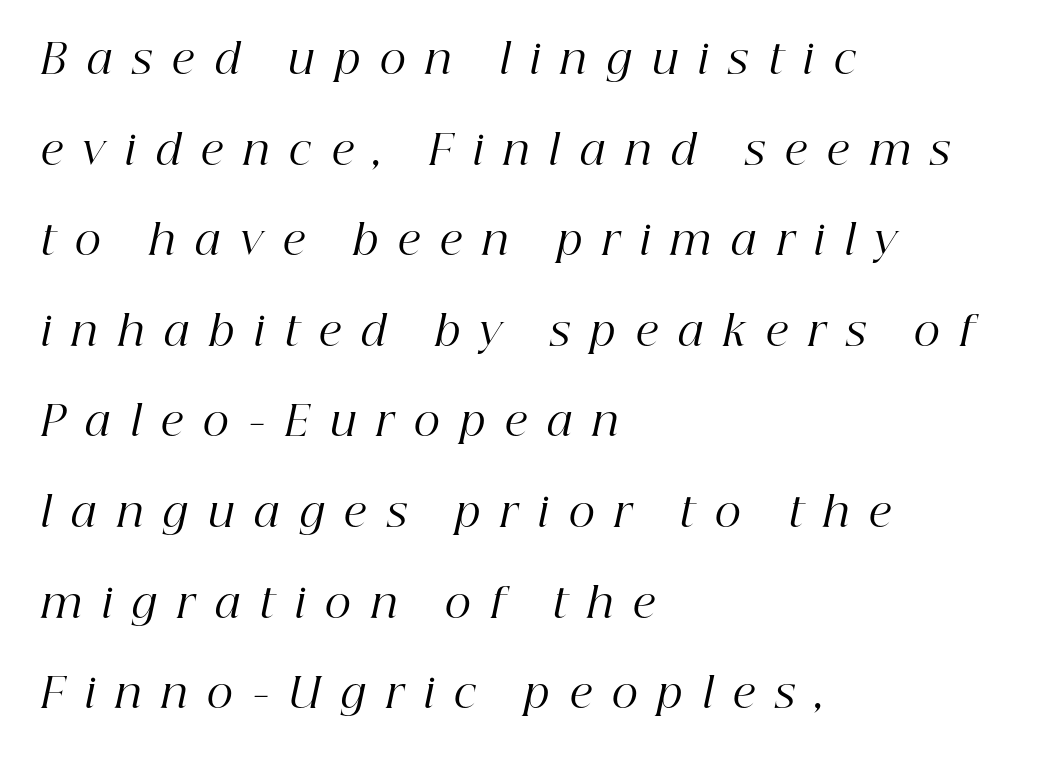
The image shows 41 px regular-weight serif type, italic (leaning right); set left-aligned, loose line spacing (2.21x), unusually wide letter spacing (+0.49 em), not underlined; high stroke contrast and a medium x-height.
